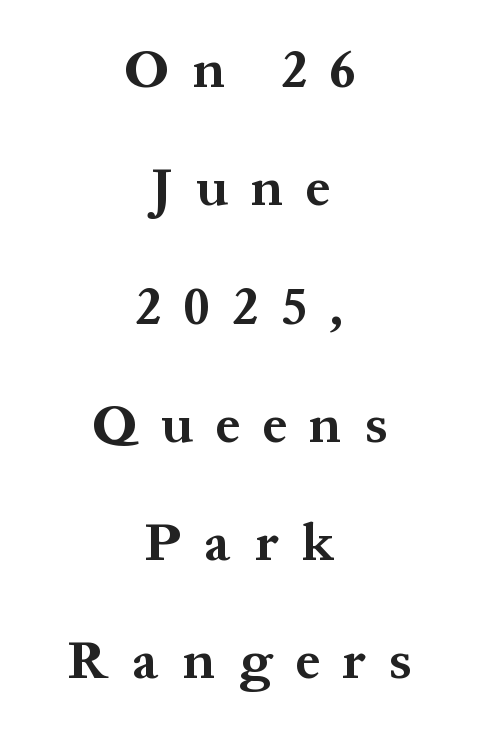
The image shows 54 px bold serif type, upright; set centered, loose line spacing (2.19x), unusually wide letter spacing (+0.43 em), not underlined; medium stroke contrast and a medium x-height.
